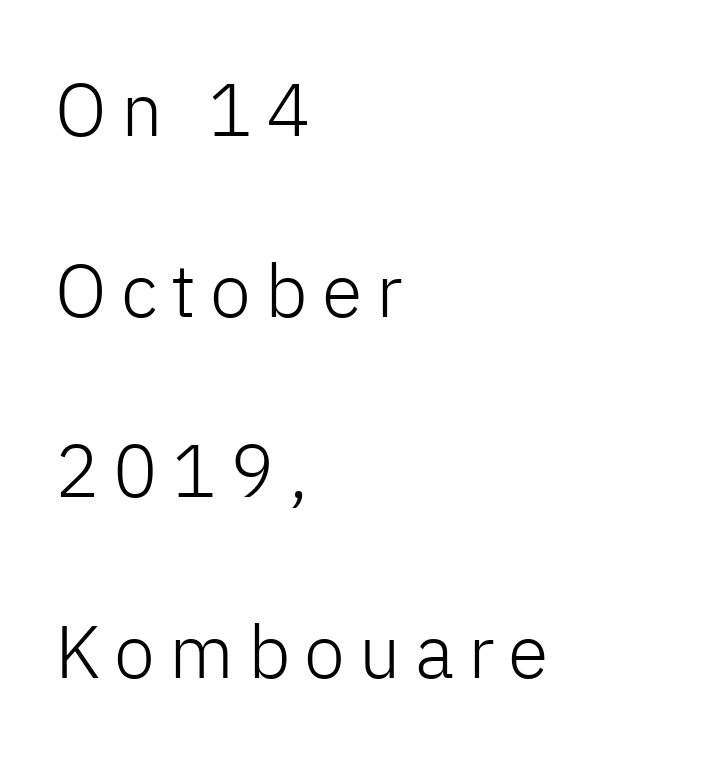
If you drew a ruler down the left edge, every line would touch it. If you drew a line through each stem, it would be perfectly vertical. Bare-footed words on every line. The passage shown is typed in a proportional face where columns would drift. A light-to-regular cut is what we see here. Stroke terminals: plain, sans-serif.
